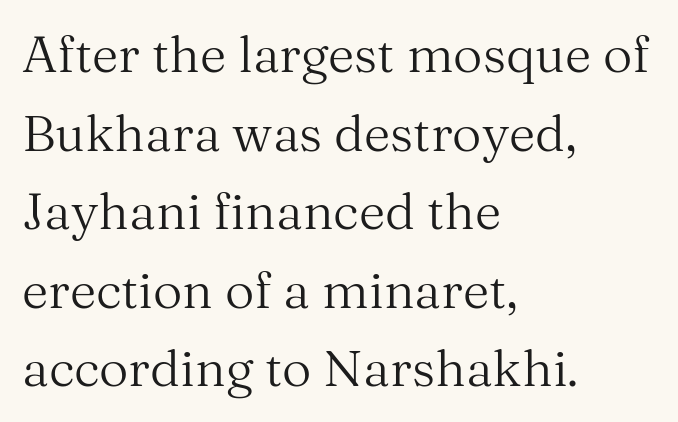
The words here are not underlined. These lines stack with their left ends in a neat column. Rows of type keep a routine distance in the vertical direction. The typography opts for an upright posture over an oblique one. Does the type have serifs? Yes, each stem ends in a small foot. The passage shown has conventional tracking throughout.
